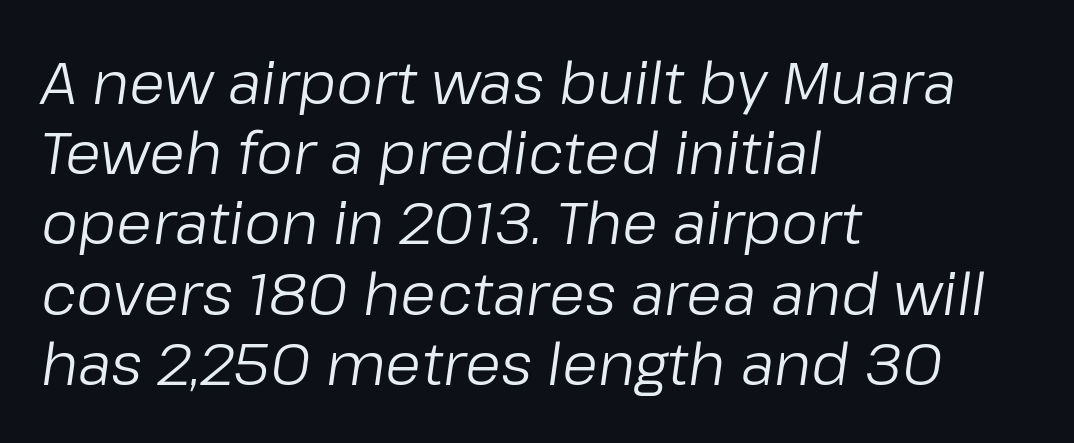
Would a proofreader flag this as italicized? Yes. The foot of each line stays bare and open. Weight: not bold — regular or lighter. This rendering leaves character spacing at its baseline value. Casual observation: everything's shoved over to the left. Spacing verdict: proportional, widths tailored to each character.
